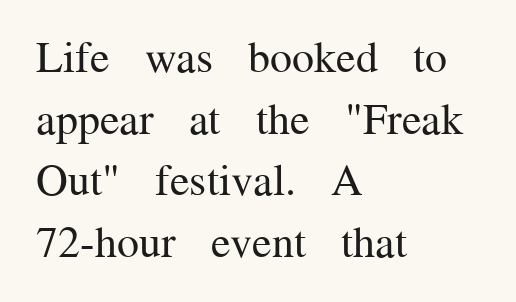
The words here are not underlined. The passage shown stacks its lines at a standard gap. Posture: straight, roman, zero tilt. The rendering anchors every line to the left-hand side.
